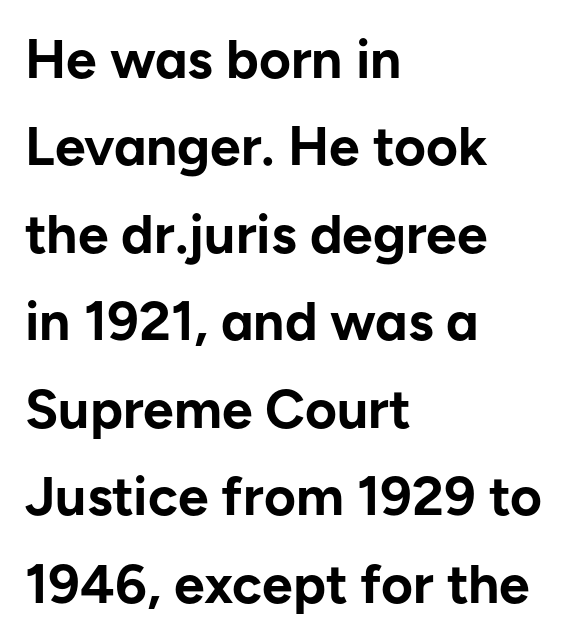
Q: Is the text bold? A: Yes.
Q: Is the text italic (slanted)? A: No, it is upright.
Q: Is the typeface a serif or a sans-serif typeface? A: Sans-serif.
Q: Is the text underlined? A: No.
Q: How is the paragraph aligned? A: Left-aligned.
Q: Is the spacing between letters normal or unusually wide? A: Normal.
Q: Is the spacing between lines tight, normal or loose? A: Normal.
Q: Width (condensed, normal, or wide)? A: Normal.
Q: Stroke contrast? A: Low.
Q: x-height? A: Medium.
Q: Monospaced? A: No.
